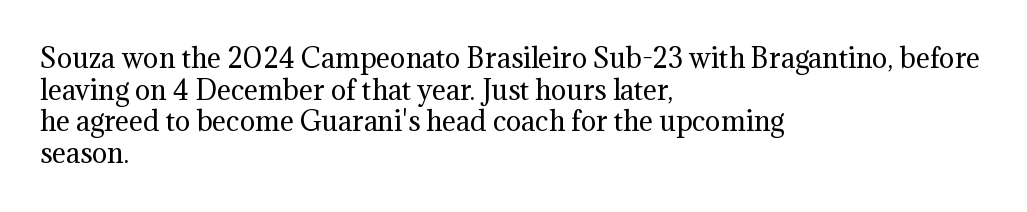
Nope, not italic — everything's standing straight. The font is comparable to plain body text, perhaps lighter. Inter-character spacing is left at the font's built-in metrics. The zone under the glyphs is completely vacant. These lines are set flush left with a ragged right edge.
